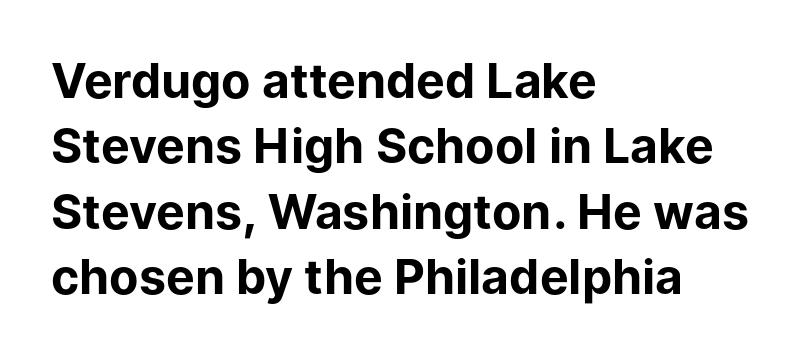
{"serif": "no", "italic": "no", "bold": "yes", "weight": "bold", "width": "normal", "stroke_contrast": "low", "x_height": "medium", "monospaced": "no", "underline": "no", "align": "left", "line_spacing": "normal", "line_spacing_ratio": 1.36, "letter_spacing": "normal", "letter_spacing_em": 0.0, "glyph_px": 48}
